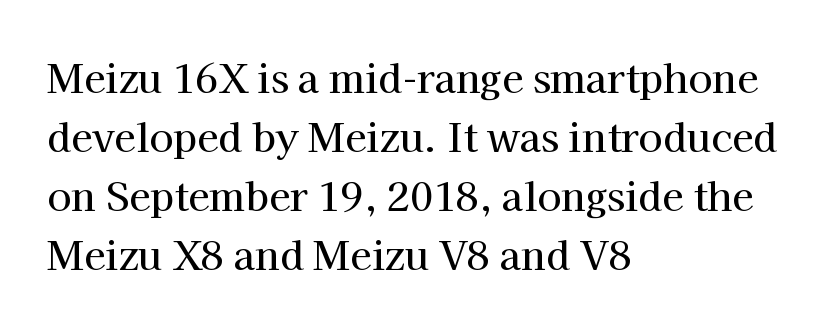
The image shows 39 px serif type, upright; set left-aligned, normal line spacing (1.51x), normal letter spacing, not underlined; high stroke contrast and a medium x-height.
